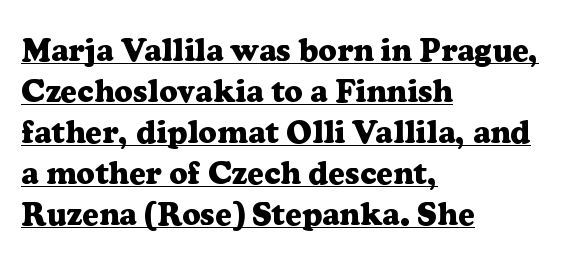
{"serif": "yes", "italic": "no", "bold": "yes", "weight": "heavy", "width": "normal", "stroke_contrast": "low", "x_height": "medium", "monospaced": "no", "underline": "yes", "align": "left", "line_spacing": "normal", "line_spacing_ratio": 1.28, "letter_spacing": "normal", "letter_spacing_em": 0.0, "glyph_px": 32}
